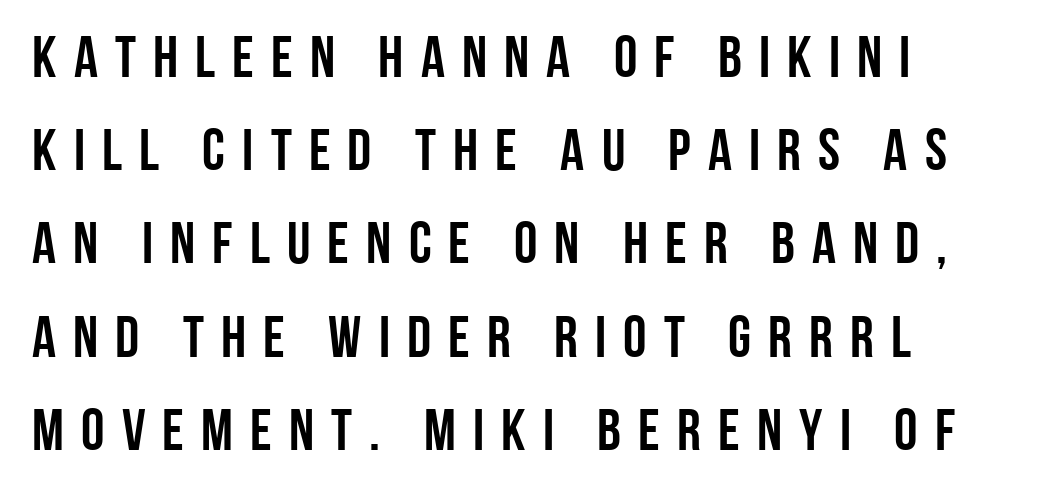
{"serif": "no", "italic": "no", "width": "condensed", "stroke_contrast": "low", "x_height": "large", "monospaced": "no", "underline": "no", "line_spacing": "normal", "line_spacing_ratio": 1.58, "letter_spacing": "wide", "letter_spacing_em": 0.29, "glyph_px": 59}
